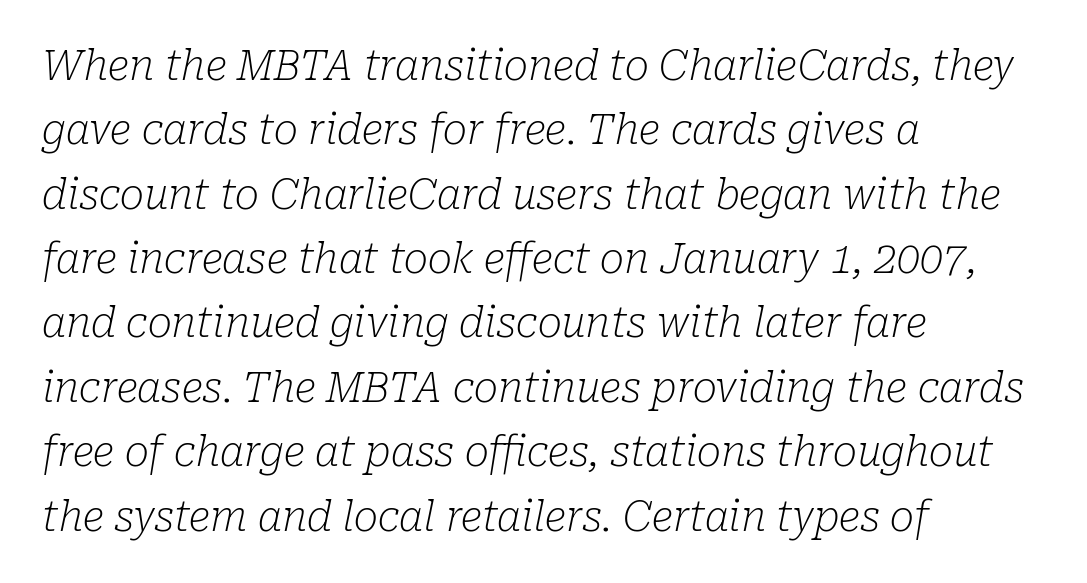
Q: Is the text bold? A: No.
Q: Is the text italic (slanted)? A: Yes, it leans right by about 10 degrees.
Q: Is the typeface a serif or a sans-serif typeface? A: Serif.
Q: Is the text underlined? A: No.
Q: How is the paragraph aligned? A: Left-aligned.
Q: Is the spacing between letters normal or unusually wide? A: Normal.
Q: Is the spacing between lines tight, normal or loose? A: Normal.
Q: Width (condensed, normal, or wide)? A: Normal.
Q: Stroke contrast? A: Low.
Q: x-height? A: Medium.
Q: Monospaced? A: No.
